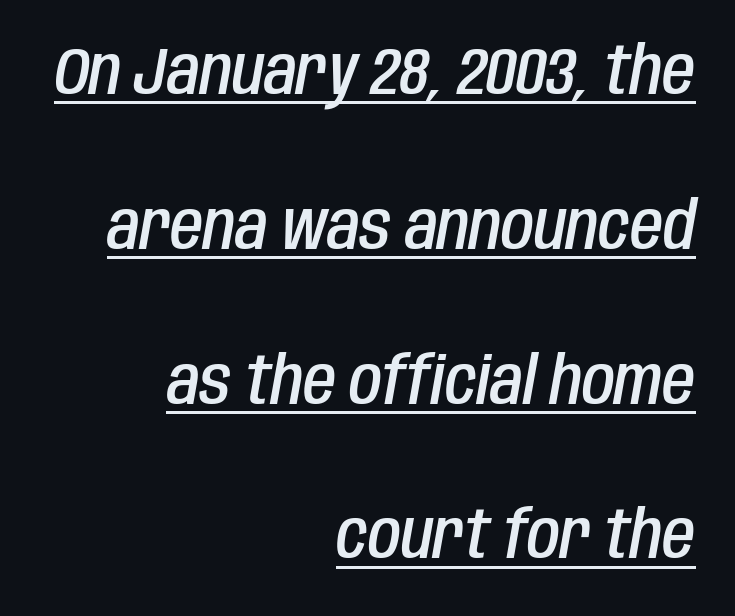
Does the lettering tilt? It does — this is italic. Characters follow at the spacing the type designer built in. The lines are spread far apart with generous leading. The compositor pushed each line to the right boundary.
